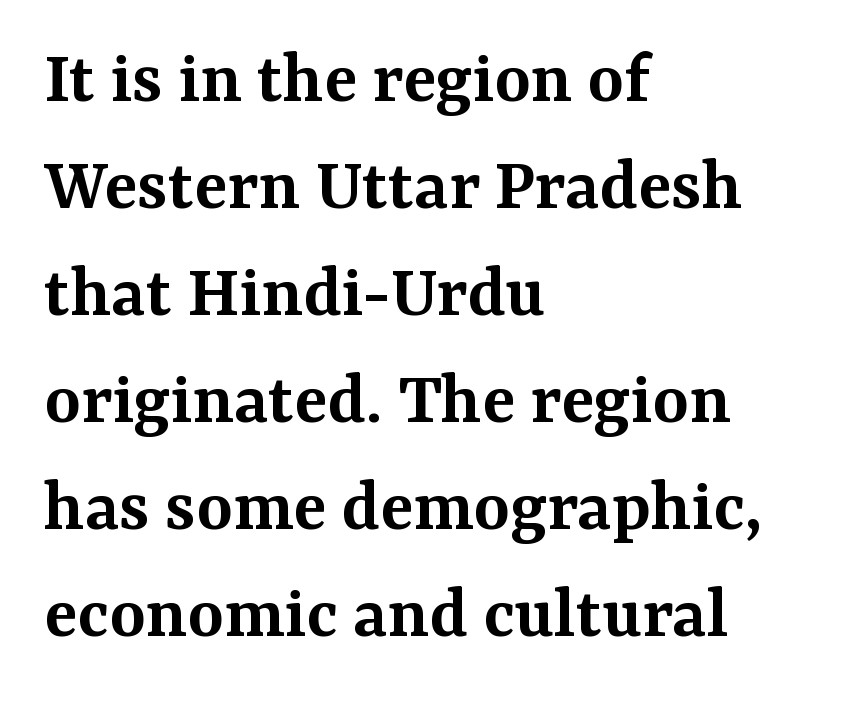
The image shows 77 px semibold serif type, upright; set left-aligned, normal line spacing (1.39x), normal letter spacing, not underlined; medium stroke contrast and a medium x-height.
